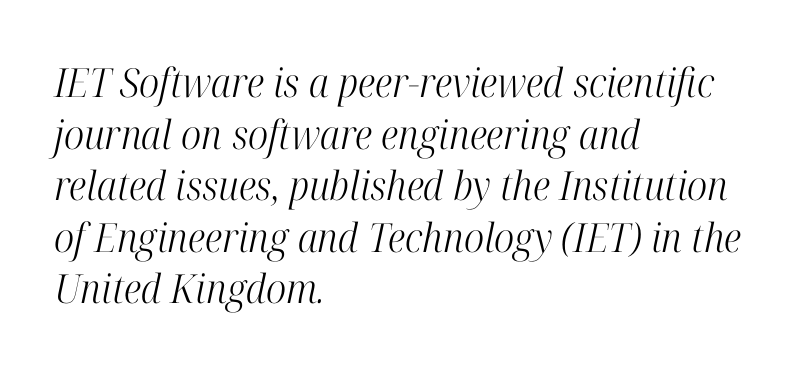
Q: Is the text bold? A: No.
Q: Is the text italic (slanted)? A: Yes, it leans right by about 12 degrees.
Q: Is the typeface a serif or a sans-serif typeface? A: Serif.
Q: Is the text underlined? A: No.
Q: How is the paragraph aligned? A: Left-aligned.
Q: Is the spacing between letters normal or unusually wide? A: Normal.
Q: Is the spacing between lines tight, normal or loose? A: Normal.
Q: Width (condensed, normal, or wide)? A: Condensed.
Q: Stroke contrast? A: High.
Q: x-height? A: Medium.
Q: Monospaced? A: No.
